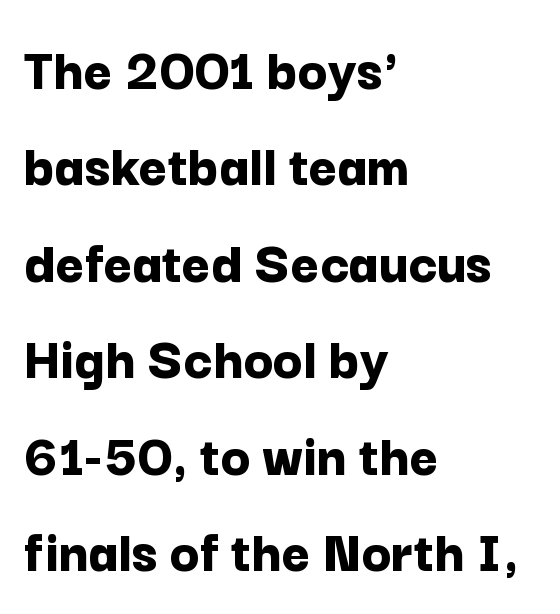
{"serif": "no", "italic": "no", "bold": "yes", "weight": "bold", "width": "normal", "stroke_contrast": "low", "x_height": "medium", "monospaced": "no", "underline": "no", "align": "left", "line_spacing": "normal", "line_spacing_ratio": 1.58, "letter_spacing": "normal", "letter_spacing_em": 0.0, "glyph_px": 61}
